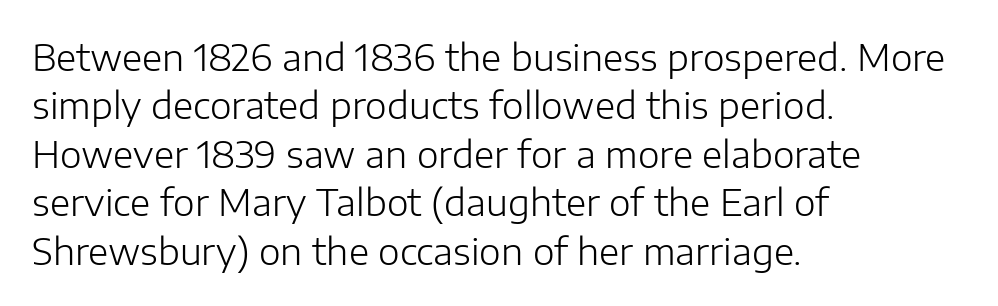
The image shows 37 px light sans-serif type, upright; set left-aligned, normal line spacing (1.31x), normal letter spacing, not underlined; low stroke contrast and a medium x-height.
